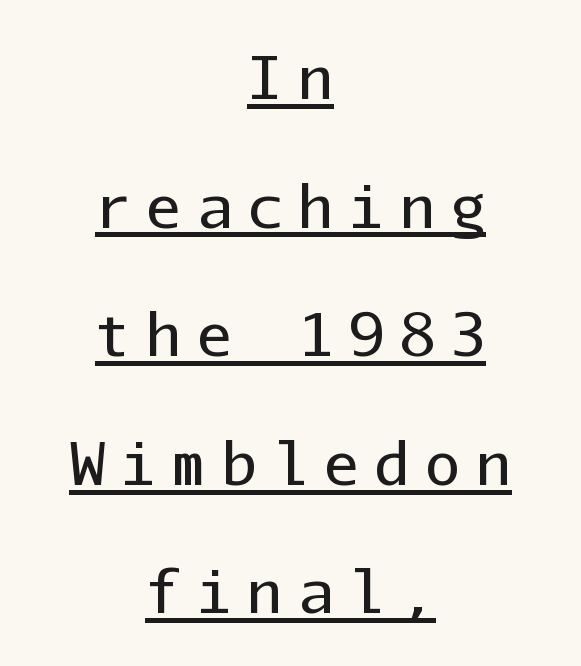
The image shows 59 px regular-weight sans-serif type, upright, monospaced; set centered, loose line spacing (2.18x), unusually wide letter spacing (+0.26 em), underlined; low stroke contrast and a medium x-height.
